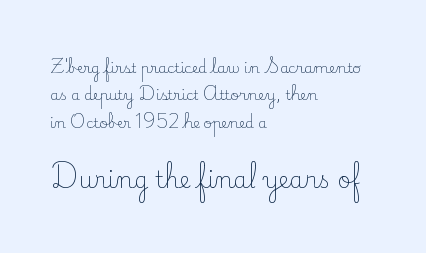
{"italic": "no", "bold": "no", "underline": "no", "align": "left", "line_spacing": "loose", "line_spacing_ratio": 1.96, "letter_spacing": "normal", "letter_spacing_em": 0.0, "larger_block": "second", "size_ratio": 1.64, "glyph_px": 23}
